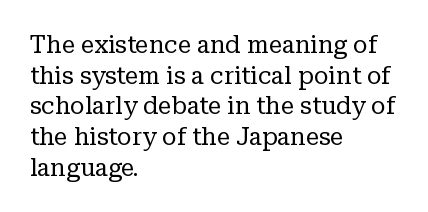
The image shows 24 px text type, upright; set left-aligned, normal line spacing (1.28x), normal letter spacing, not underlined.
